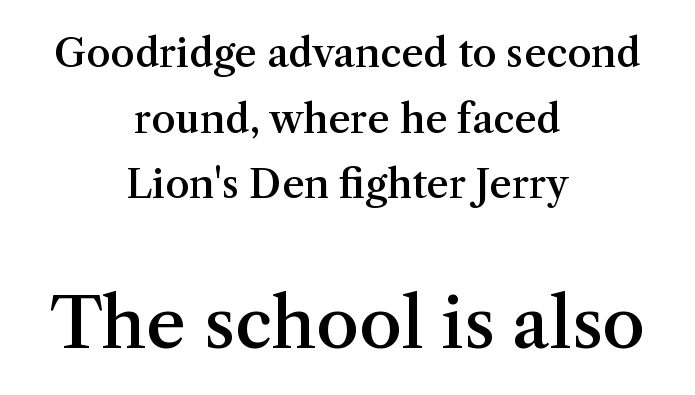
The image shows 69 px semibold serif type, upright; set centered, normal line spacing (1.68x), normal letter spacing, not underlined; the second (bottom) block is 1.77x larger; medium stroke contrast and a medium x-height.
